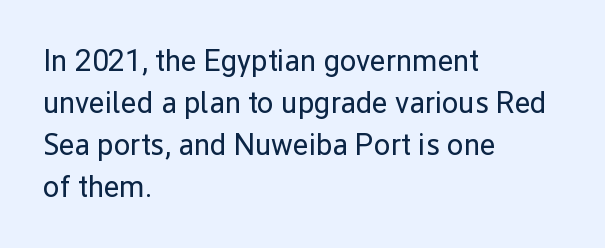
The image shows 30 px regular-weight sans-serif type, upright; set left-aligned, normal line spacing (1.4x), normal letter spacing, not underlined; low stroke contrast and a medium x-height.
